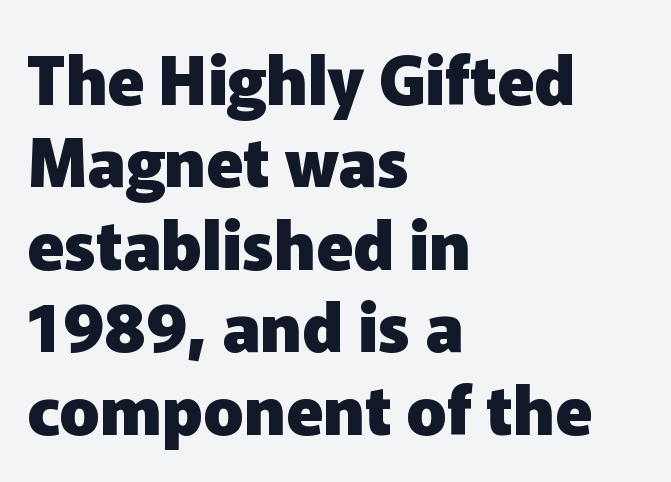
The image shows 67 px heavy sans-serif type, upright; set left-aligned, line spacing 1.23x, normal letter spacing, not underlined; low stroke contrast and a medium x-height.
